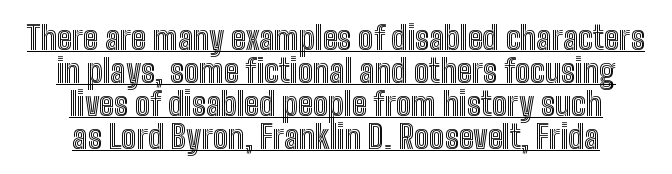
Q: Is the text italic (slanted)? A: No, it is upright.
Q: Is the text underlined? A: Yes.
Q: How is the paragraph aligned? A: Centered.
Q: Is the spacing between letters normal or unusually wide? A: Normal.
Q: Is the spacing between lines tight, normal or loose? A: Tight.
Q: Width (condensed, normal, or wide)? A: Condensed.
Q: x-height? A: Medium.
Q: Monospaced? A: No.
